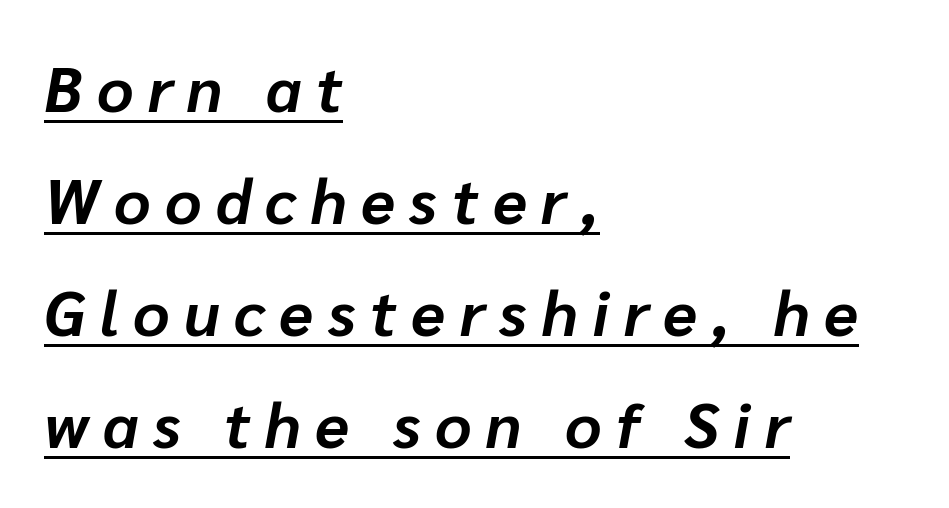
The image shows 63 px bold type, italic (leaning right); set left-aligned, line spacing 1.78x, unusually wide letter spacing (+0.23 em), underlined; low stroke contrast and a medium x-height.
